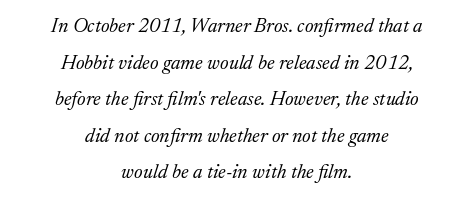
The typesetter chose a symmetrical, centered arrangement here. Tall strokes in this sample are angled rather than plumb. Each row of text sits above clean, open space. These glyphs show unthickened strokes, regular width or finer.
